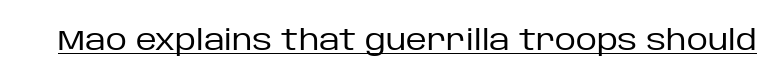
The image shows 29 px regular-weight sans-serif type, upright; set normal letter spacing, underlined; low stroke contrast and a large x-height.
